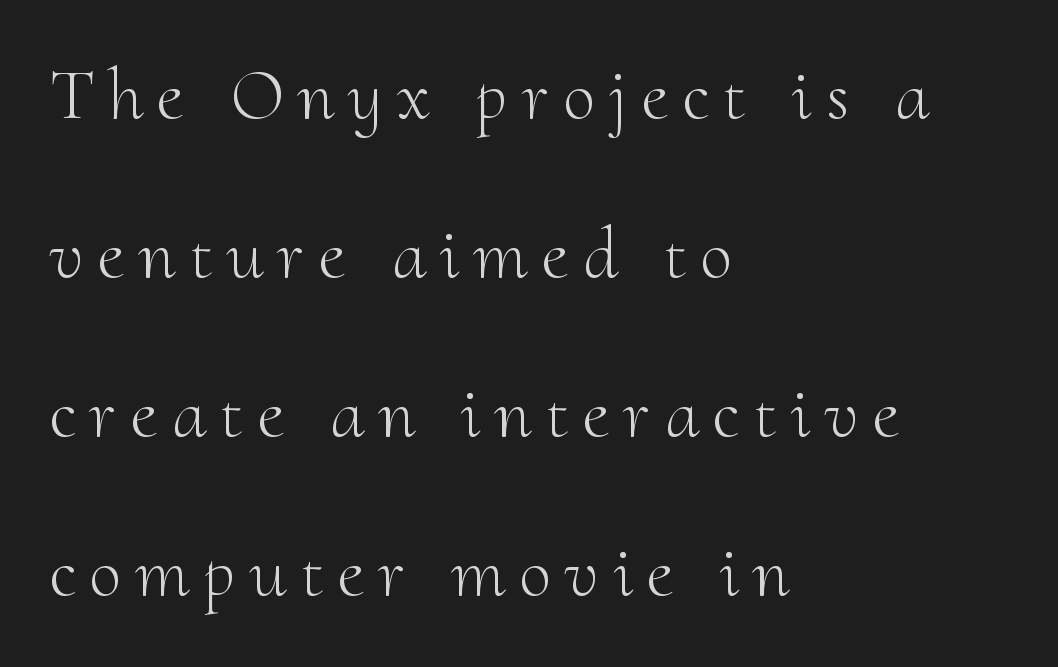
Q: Is the text bold? A: No.
Q: Is the text italic (slanted)? A: No, it is upright.
Q: Is the typeface a serif or a sans-serif typeface? A: Serif.
Q: Is the text underlined? A: No.
Q: How is the paragraph aligned? A: Left-aligned.
Q: Is the spacing between letters normal or unusually wide? A: Unusually wide.
Q: Is the spacing between lines tight, normal or loose? A: Loose.
Q: Width (condensed, normal, or wide)? A: Normal.
Q: Stroke contrast? A: Medium.
Q: x-height? A: Small.
Q: Monospaced? A: No.
